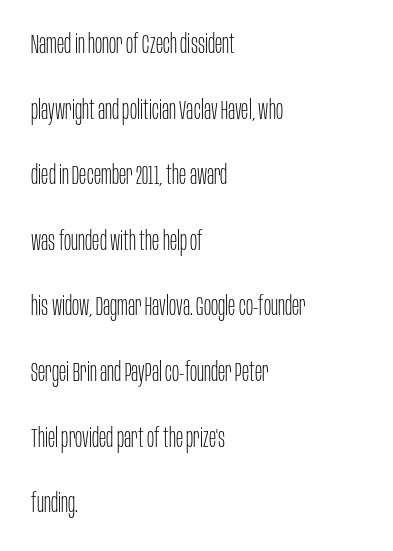
{"italic": "no", "bold": "no", "underline": "no", "align": "left", "line_spacing": "loose", "line_spacing_ratio": 2.43, "letter_spacing": "normal", "letter_spacing_em": 0.0, "glyph_px": 27}
